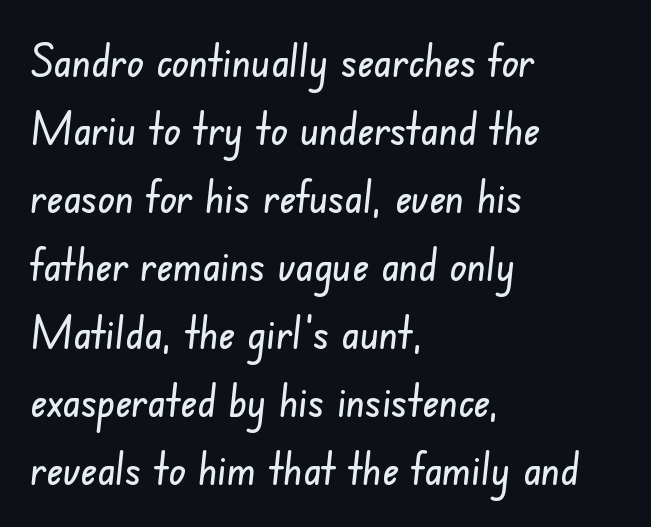
{"serif": "no", "width": "condensed", "stroke_contrast": "low", "x_height": "small", "monospaced": "no", "underline": "no", "align": "left", "line_spacing": "normal", "line_spacing_ratio": 1.51, "letter_spacing": "normal", "letter_spacing_em": 0.0, "glyph_px": 45}
